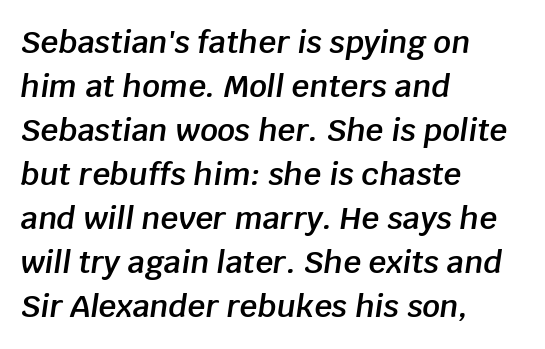
{"italic": "yes", "lean": "right", "slant_degrees": 8, "bold": "semi", "weight": "semibold", "width": "normal", "stroke_contrast": "low", "x_height": "large", "monospaced": "no", "underline": "no", "align": "left", "line_spacing": "normal", "line_spacing_ratio": 1.42, "letter_spacing": "normal", "letter_spacing_em": 0.0, "glyph_px": 31}
